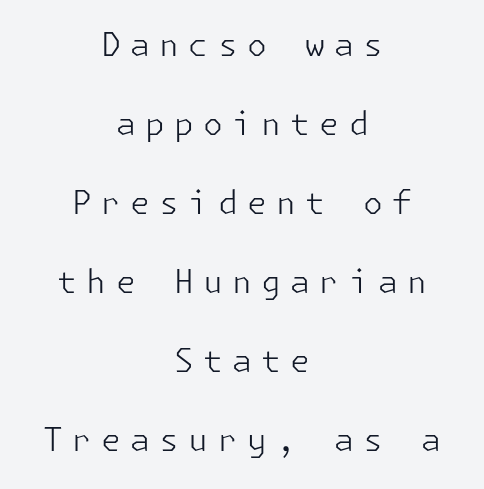
{"serif": "no", "italic": "no", "bold": "no", "weight": "light", "width": "normal", "stroke_contrast": "low", "x_height": "medium", "underline": "no", "align": "center", "line_spacing": "loose", "line_spacing_ratio": 2.47, "letter_spacing": "wide", "letter_spacing_em": 0.29, "glyph_px": 32}
